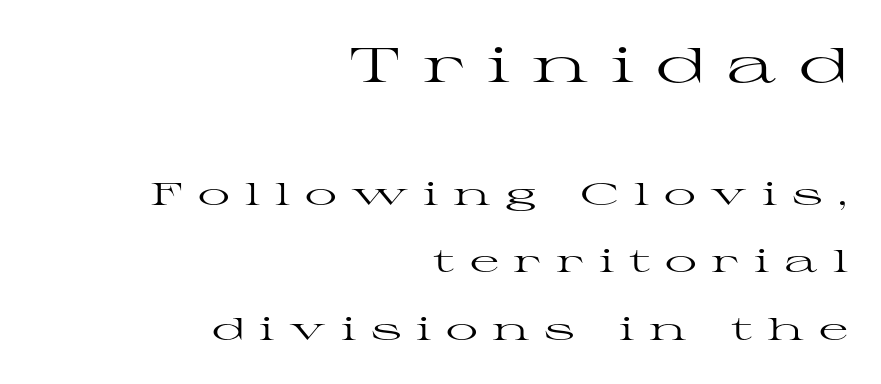
{"serif": "yes", "italic": "no", "bold": "no", "weight": "regular", "width": "wide", "stroke_contrast": "high", "x_height": "medium", "monospaced": "no", "underline": "no", "align": "right", "line_spacing": "loose", "line_spacing_ratio": 2.1, "letter_spacing": "wide", "letter_spacing_em": 0.46, "larger_block": "first", "size_ratio": 1.5, "glyph_px": 48}
